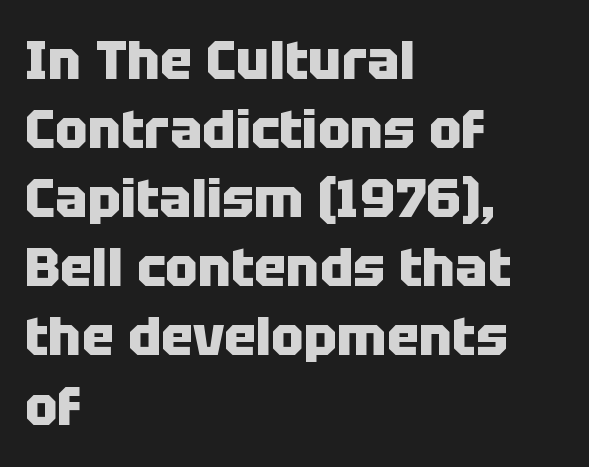
Q: Is the text bold? A: Yes.
Q: Is the text italic (slanted)? A: No, it is upright.
Q: Is the typeface a serif or a sans-serif typeface? A: Sans-serif.
Q: Is the text underlined? A: No.
Q: How is the paragraph aligned? A: Left-aligned.
Q: Is the spacing between letters normal or unusually wide? A: Normal.
Q: Is the spacing between lines tight, normal or loose? A: Normal.
Q: Width (condensed, normal, or wide)? A: Normal.
Q: Stroke contrast? A: Low.
Q: x-height? A: Large.
Q: Monospaced? A: No.
